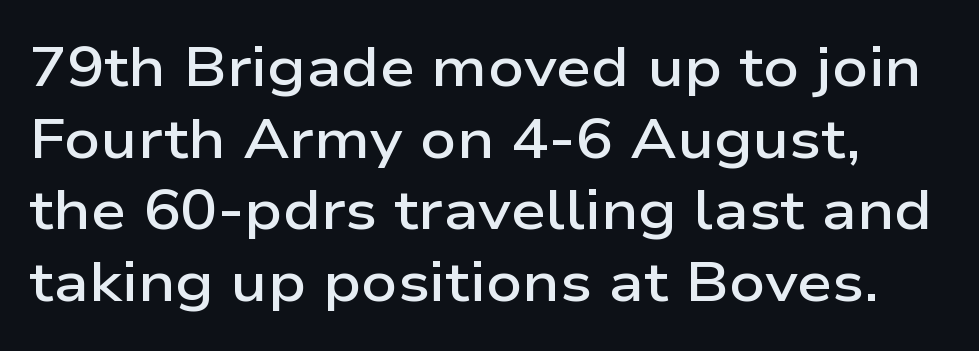
Q: Is the text bold? A: Semi-bold.
Q: Is the text italic (slanted)? A: No, it is upright.
Q: Is the typeface a serif or a sans-serif typeface? A: Sans-serif.
Q: Is the text underlined? A: No.
Q: Is the spacing between letters normal or unusually wide? A: Normal.
Q: Is the spacing between lines tight, normal or loose? A: Normal.
Q: Width (condensed, normal, or wide)? A: Wide.
Q: Stroke contrast? A: Low.
Q: x-height? A: Medium.
Q: Monospaced? A: No.
